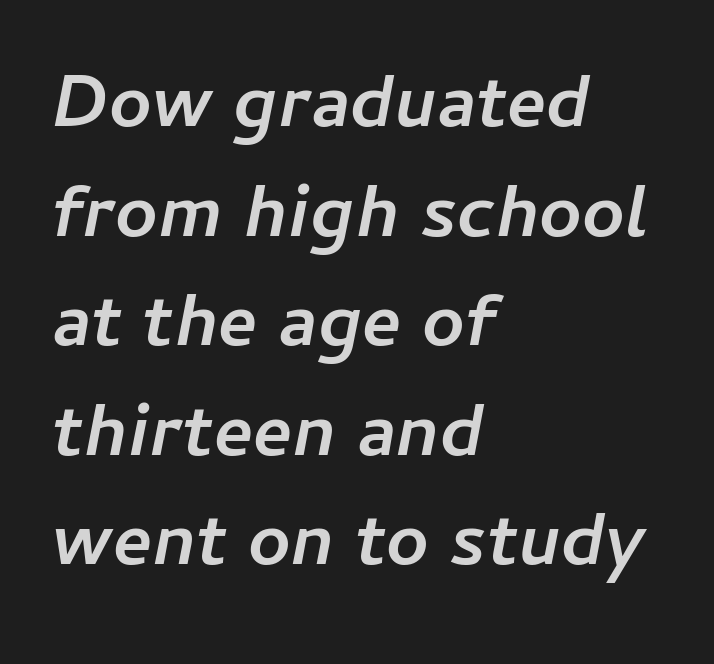
Q: Is the text bold? A: Yes.
Q: Is the text italic (slanted)? A: Yes, it leans right by about 11 degrees.
Q: Is the text underlined? A: No.
Q: How is the paragraph aligned? A: Left-aligned.
Q: Is the spacing between letters normal or unusually wide? A: Normal.
Q: Is the spacing between lines tight, normal or loose? A: Normal.
Q: Width (condensed, normal, or wide)? A: Normal.
Q: Stroke contrast? A: Low.
Q: x-height? A: Medium.
Q: Monospaced? A: No.
